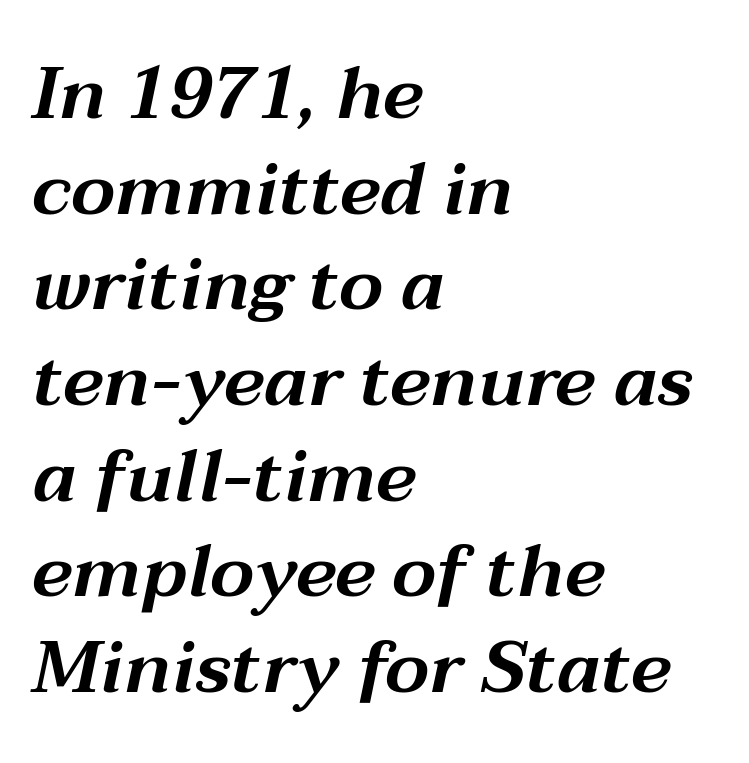
Regarding leading, the lines here are spaced in the standard way. The whole block is typeset with a tilt. Characters follow at the spacing the type designer built in. The strip under each line holds only bare page.
